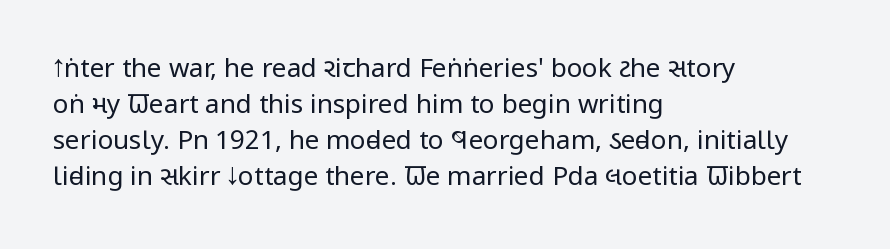
The characters are drawn with everyday or finer stroke widths. Line beginnings align vertically; line endings do not. Rule under the text: the space is simply empty. Words appear dense and cohesive because spacing is normal. Whoever set this chose a conventional vertical rhythm. Rendered with straight, roman letterforms.
